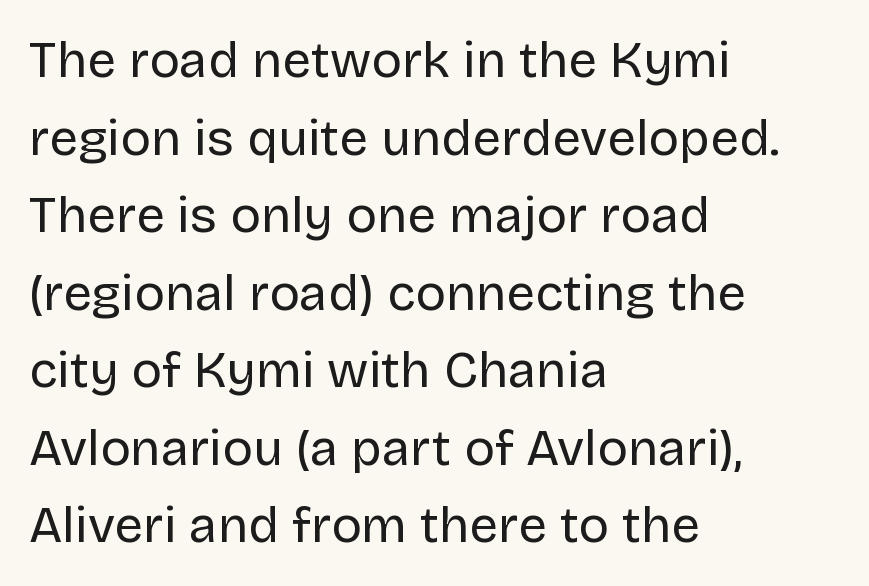
The image shows 51 px regular-weight sans-serif type, upright; set left-aligned, normal line spacing (1.52x), normal letter spacing, not underlined; low stroke contrast and a large x-height.
